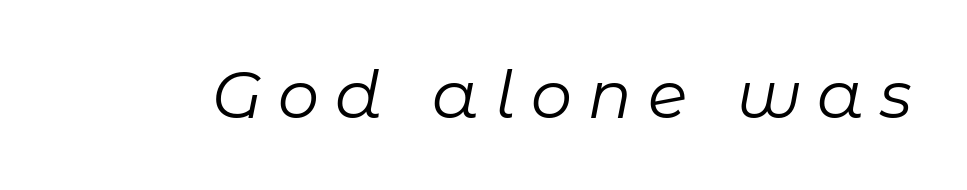
The image shows 65 px regular-weight type, italic (leaning right); set unusually wide letter spacing (+0.25 em), not underlined; low stroke contrast and a medium x-height.
